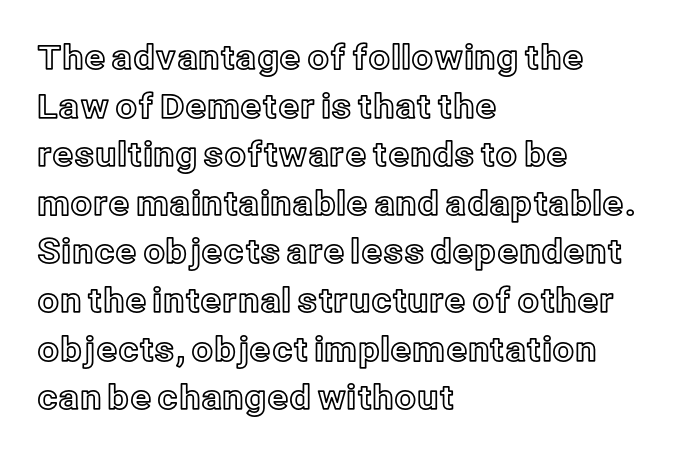
The vertical gap from one line to the next is medium. Default kerning and tracking; the words read as compact shapes. Ordinary non-slanted type is in use. The setting favours the left margin, as ordinary paragraphs usually do. Unmarked baselines from the first word to the last.
